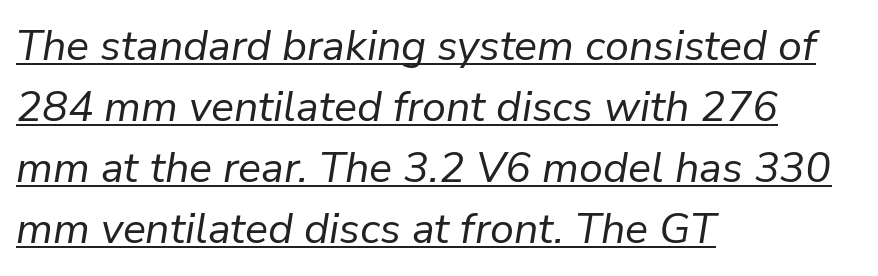
Q: Is the text bold? A: No.
Q: Is the text italic (slanted)? A: Yes, it leans right by about 9 degrees.
Q: Is the text underlined? A: Yes.
Q: How is the paragraph aligned? A: Left-aligned.
Q: Is the spacing between letters normal or unusually wide? A: Normal.
Q: Is the spacing between lines tight, normal or loose? A: Normal.
Q: Width (condensed, normal, or wide)? A: Normal.
Q: Stroke contrast? A: Low.
Q: x-height? A: Medium.
Q: Monospaced? A: No.
